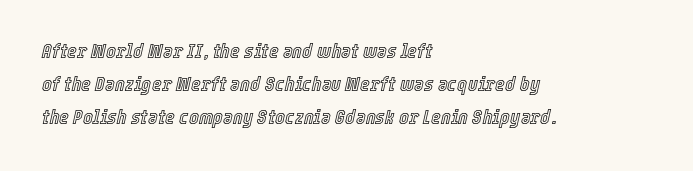
The image shows 21 px text type, italic (leaning right); set left-aligned, normal line spacing (1.56x), normal letter spacing, not underlined.
